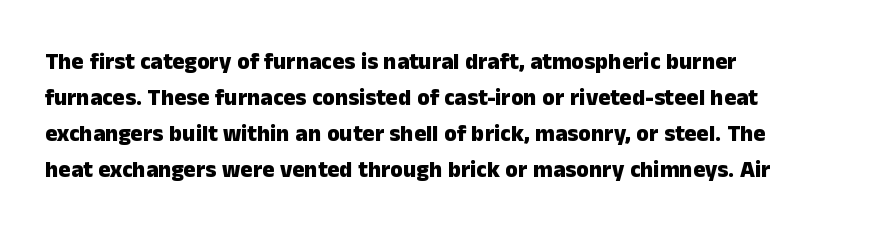
The image shows 23 px bold type, upright; set left-aligned, normal line spacing (1.56x), normal letter spacing, not underlined.
